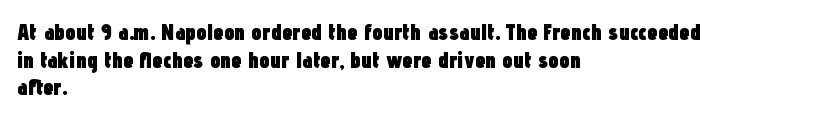
{"italic": "no", "bold": "yes", "underline": "no", "align": "left", "line_spacing_ratio": 1.2, "letter_spacing": "normal", "letter_spacing_em": 0.0, "glyph_px": 23}
